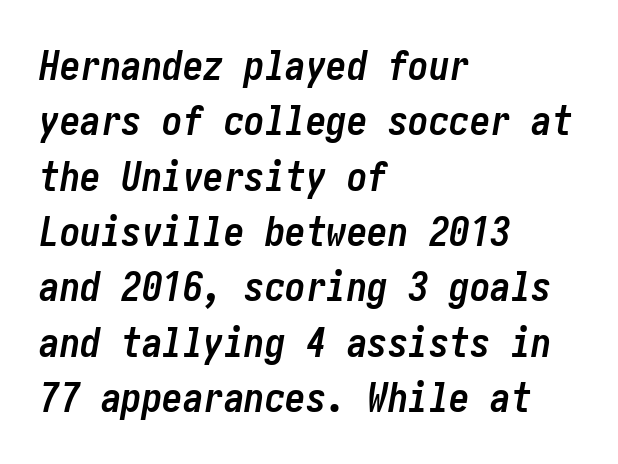
Q: Is the text bold? A: Yes.
Q: Is the text italic (slanted)? A: Yes, it leans right by about 10 degrees.
Q: Is the text underlined? A: No.
Q: How is the paragraph aligned? A: Left-aligned.
Q: Is the spacing between letters normal or unusually wide? A: Normal.
Q: Is the spacing between lines tight, normal or loose? A: Normal.
Q: Width (condensed, normal, or wide)? A: Condensed.
Q: Stroke contrast? A: Low.
Q: x-height? A: Medium.
